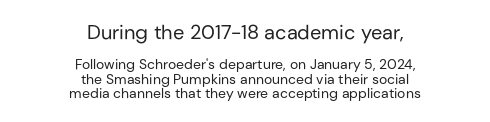
The designer dialed line spacing down below the default. The gaps between neighbouring characters are ordinary and unremarkable. Top chunk: large. Bottom chunk: small. Is this a heavy cut? Hardly; it is regular or lighter.
